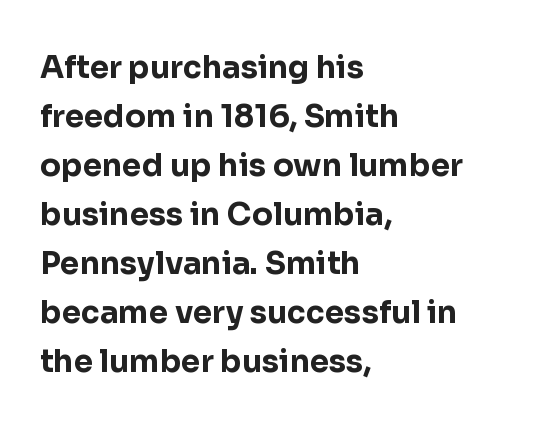
Q: Is the text bold? A: Yes.
Q: Is the text italic (slanted)? A: No, it is upright.
Q: Is the typeface a serif or a sans-serif typeface? A: Sans-serif.
Q: Is the text underlined? A: No.
Q: How is the paragraph aligned? A: Left-aligned.
Q: Is the spacing between letters normal or unusually wide? A: Normal.
Q: Is the spacing between lines tight, normal or loose? A: Normal.
Q: Width (condensed, normal, or wide)? A: Normal.
Q: Stroke contrast? A: Low.
Q: x-height? A: Medium.
Q: Monospaced? A: No.
